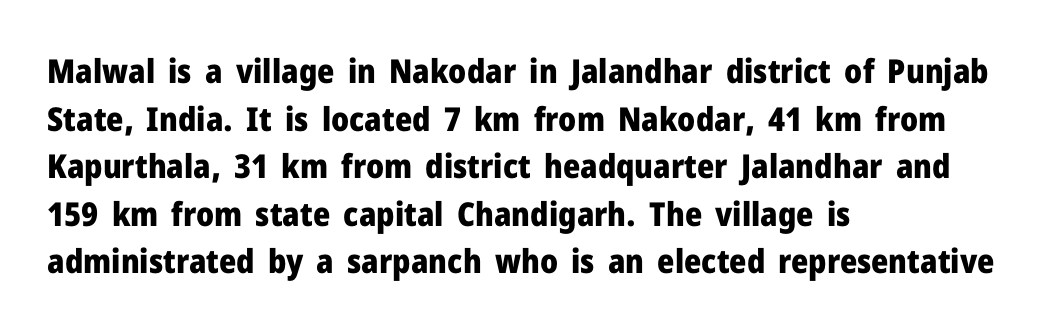
{"serif": "no", "italic": "no", "bold": "yes", "weight": "heavy", "width": "normal", "stroke_contrast": "low", "x_height": "medium", "monospaced": "no", "underline": "no", "align": "left", "line_spacing": "normal", "line_spacing_ratio": 1.44, "letter_spacing": "normal", "letter_spacing_em": 0.0, "glyph_px": 33}
